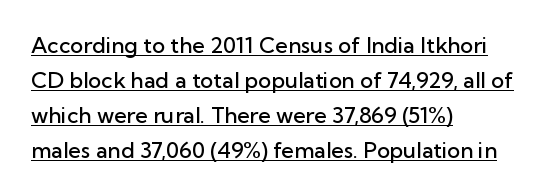
The words here are underlined. One-word summary of the alignment: left. Successive baselines arrive at the customary interval. I'd describe the lettering as semibold — firm but not a full bold.
